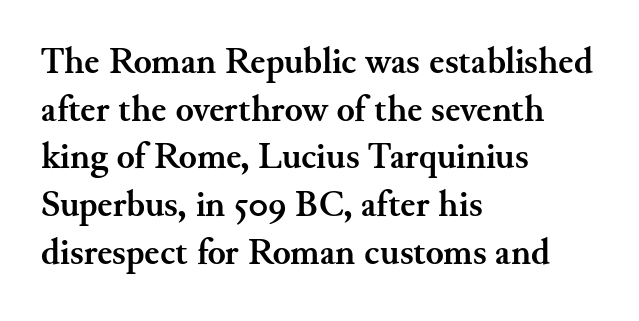
Letter spacing: default. Do the characters align in a grid? No, the font is proportional. The baseline area is clear. The lettering holds an erect, upright posture throughout. Students, this is bold: see how much ink each stroke carries. The passage shown stacks its lines at a standard gap.
